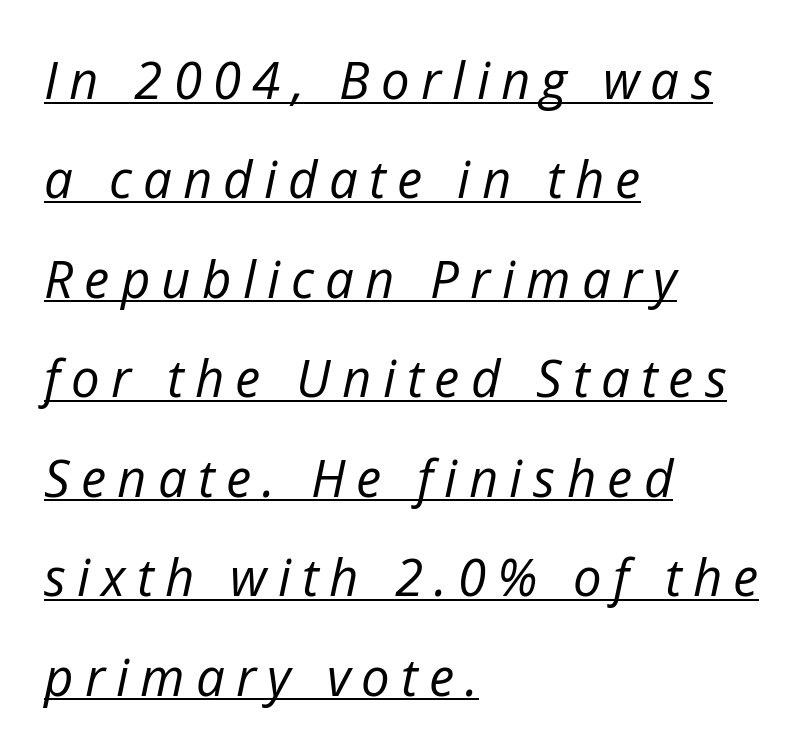
The image shows 51 px regular-weight type, italic (leaning right); set left-aligned, loose line spacing (1.95x), unusually wide letter spacing (+0.22 em), underlined; low stroke contrast and a medium x-height.
